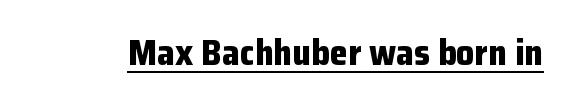
The sample's only ornament is a line tracing under the words. Regarding serifs, this sample does without them. Is the type bold? Yes — the strokes are clearly thick and heavy. The letterforms sit shoulder to shoulder at normal distance. Every character sits straight up, as roman type does.
